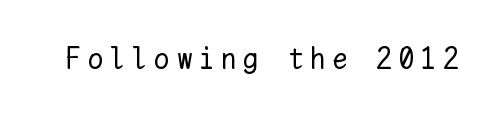
{"italic": "no", "bold": "no", "weight": "regular", "width": "normal", "stroke_contrast": "low", "x_height": "medium", "monospaced": "yes", "underline": "no", "letter_spacing": "wide", "letter_spacing_em": 0.24, "glyph_px": 30}
